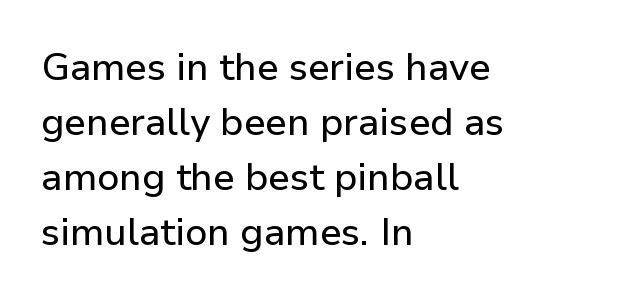
Q: Is the text italic (slanted)? A: No, it is upright.
Q: Is the typeface a serif or a sans-serif typeface? A: Sans-serif.
Q: Is the text underlined? A: No.
Q: How is the paragraph aligned? A: Left-aligned.
Q: Is the spacing between letters normal or unusually wide? A: Normal.
Q: Is the spacing between lines tight, normal or loose? A: Normal.
Q: Width (condensed, normal, or wide)? A: Normal.
Q: Stroke contrast? A: Low.
Q: x-height? A: Medium.
Q: Monospaced? A: No.
